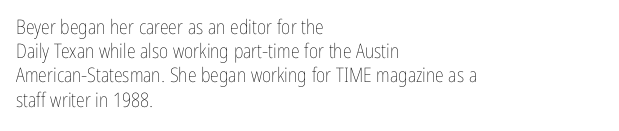
The image shows 20 px text type, upright; set left-aligned, line spacing 1.21x, normal letter spacing, not underlined.
